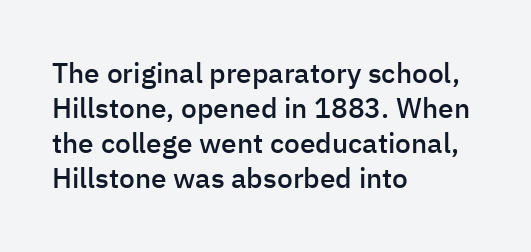
Q: Is the text bold? A: Semi-bold.
Q: Is the text italic (slanted)? A: No, it is upright.
Q: Is the typeface a serif or a sans-serif typeface? A: Sans-serif.
Q: Is the text underlined? A: No.
Q: How is the paragraph aligned? A: Left-aligned.
Q: Is the spacing between letters normal or unusually wide? A: Normal.
Q: Is the spacing between lines tight, normal or loose? A: Normal.
Q: Width (condensed, normal, or wide)? A: Normal.
Q: Stroke contrast? A: Low.
Q: x-height? A: Medium.
Q: Monospaced? A: No.
